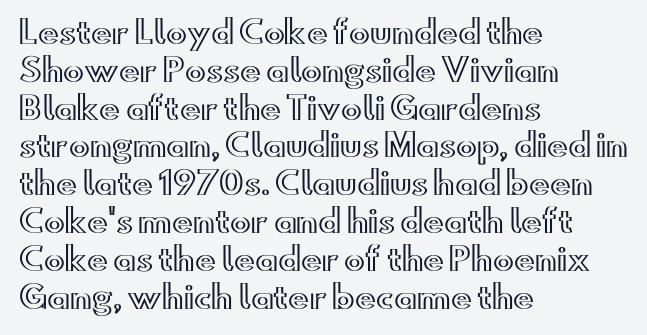
The image shows 31 px wide type, upright; set left-aligned, line spacing 1.22x, normal letter spacing, not underlined; a small x-height.
